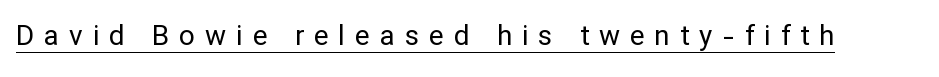
The image shows 28 px regular-weight sans-serif type, upright; set unusually wide letter spacing (+0.35 em), underlined; low stroke contrast and a medium x-height.
